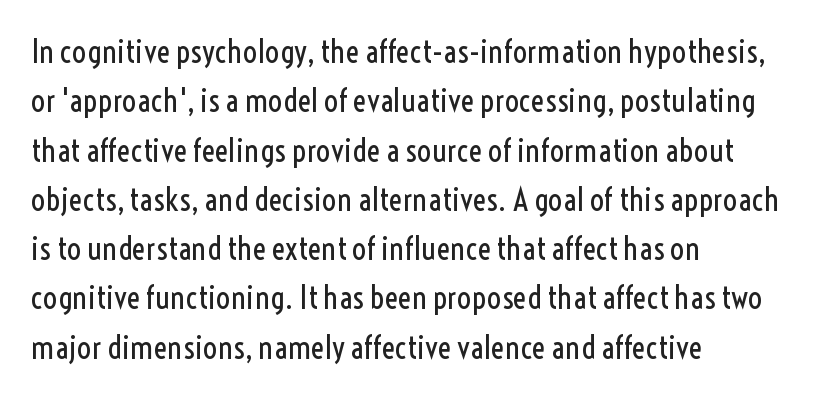
{"serif": "no", "italic": "no", "bold": "no", "weight": "regular", "width": "condensed", "x_height": "medium", "monospaced": "no", "underline": "no", "align": "left", "line_spacing": "normal", "line_spacing_ratio": 1.54, "letter_spacing": "normal", "letter_spacing_em": 0.0, "glyph_px": 32}
